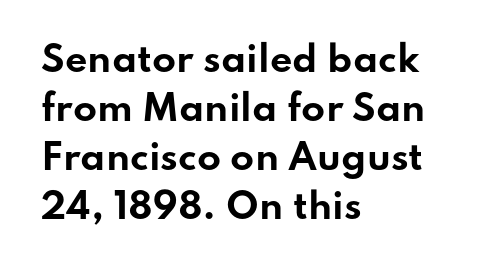
The image shows 35 px bold, wide sans-serif type, upright; set left-aligned, normal line spacing (1.4x), normal letter spacing, not underlined; low stroke contrast and a small x-height.
